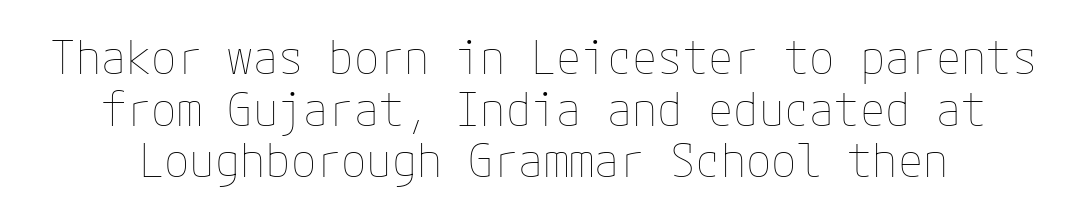
The image shows 46 px thin type, upright; set tight line spacing (1.12x), normal letter spacing, not underlined; low stroke contrast and a medium x-height.
